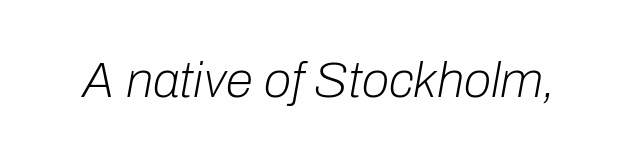
The image shows 50 px light type, italic (leaning right); set normal letter spacing, not underlined; low stroke contrast and a medium x-height.
